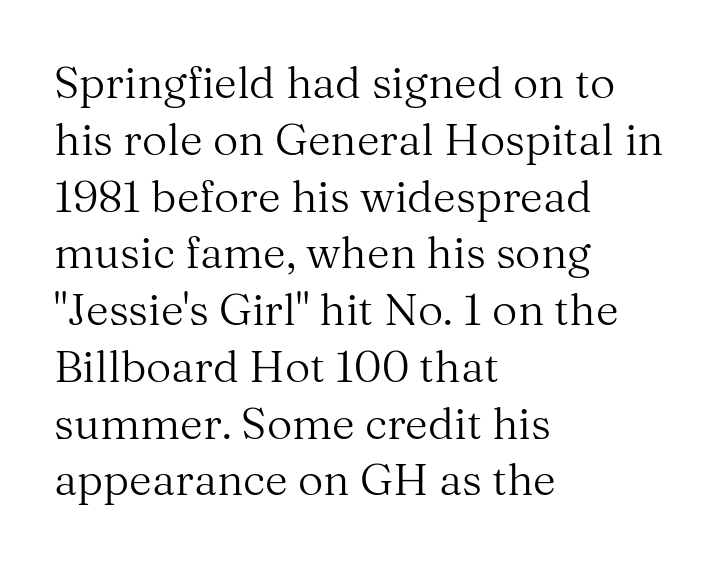
If you drew a line through each stem, it would be perfectly vertical. These lines stack with their left ends in a neat column. Looks like regular typesetting: each glyph gets only the width it needs. A typesetter would label this face a serif.
